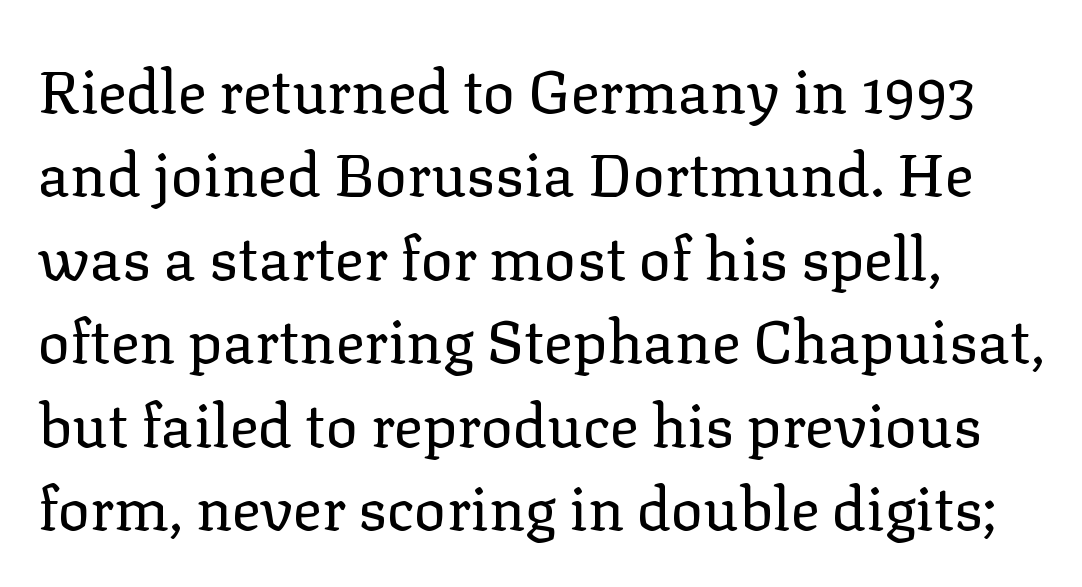
Q: Is the text bold? A: No.
Q: Is the text italic (slanted)? A: No, it is upright.
Q: Is the typeface a serif or a sans-serif typeface? A: Serif.
Q: Is the text underlined? A: No.
Q: How is the paragraph aligned? A: Left-aligned.
Q: Is the spacing between letters normal or unusually wide? A: Normal.
Q: Is the spacing between lines tight, normal or loose? A: Normal.
Q: Width (condensed, normal, or wide)? A: Normal.
Q: Stroke contrast? A: Low.
Q: x-height? A: Medium.
Q: Monospaced? A: No.
